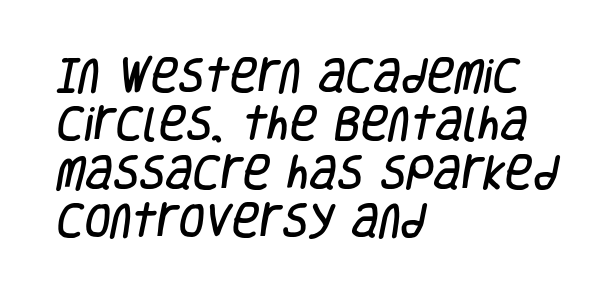
The image shows 38 px condensed sans-serif type; set left-aligned, normal line spacing (1.27x), normal letter spacing, not underlined; low stroke contrast and a large x-height.
